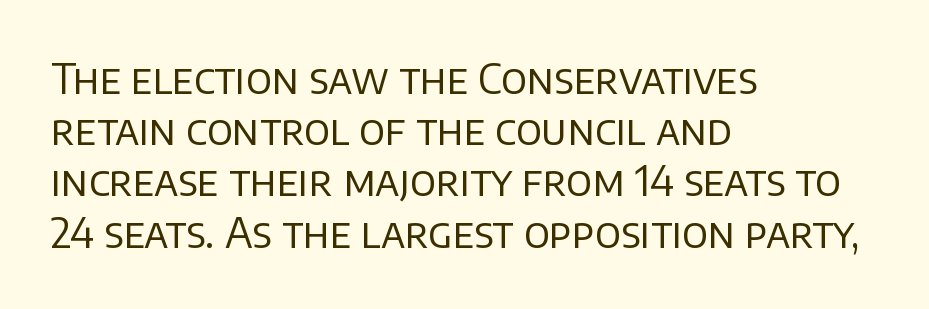
The image shows 41 px regular-weight sans-serif type, upright; set left-aligned, normal line spacing (1.25x), normal letter spacing, not underlined; low stroke contrast and a large x-height.
